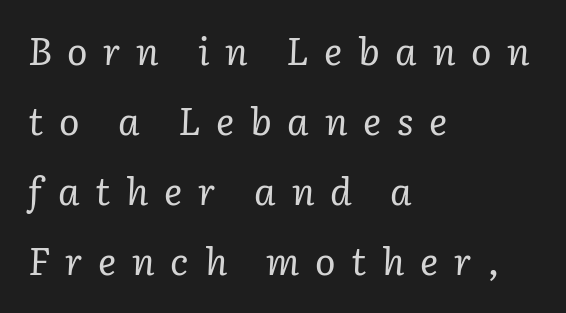
The image shows 38 px regular-weight serif type, italic (leaning right); set left-aligned, line spacing 1.84x, unusually wide letter spacing (+0.41 em), not underlined; low stroke contrast and a medium x-height.
